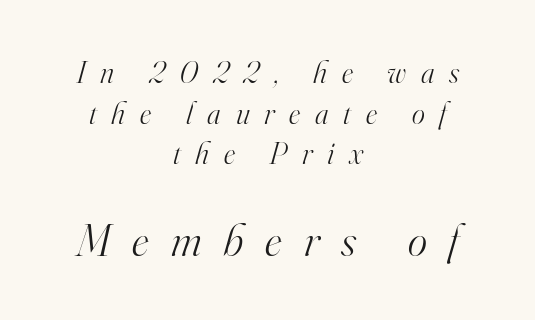
Descenders hang freely into open space. The face used here is rendered with a markedly widened letterfit. The face used here is proportionally spaced, like ordinary book or web type. The font is comparable to plain body text, perhaps lighter.
